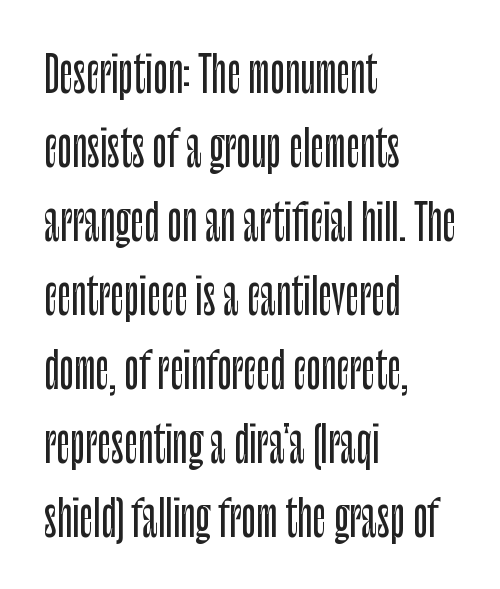
{"serif": "no", "italic": "no", "width": "condensed", "stroke_contrast": "low", "x_height": "large", "monospaced": "no", "underline": "no", "align": "left", "line_spacing": "normal", "line_spacing_ratio": 1.54, "letter_spacing": "normal", "letter_spacing_em": 0.0, "glyph_px": 48}
